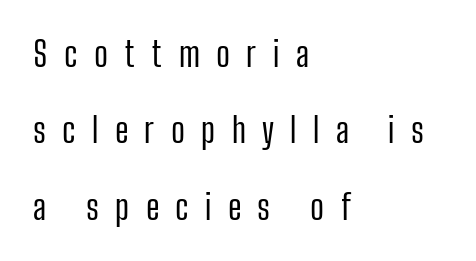
{"serif": "no", "italic": "no", "bold": "no", "weight": "regular", "width": "condensed", "stroke_contrast": "low", "x_height": "medium", "monospaced": "no", "underline": "no", "align": "left", "line_spacing": "loose", "line_spacing_ratio": 2.25, "letter_spacing": "wide", "letter_spacing_em": 0.48, "glyph_px": 34}
